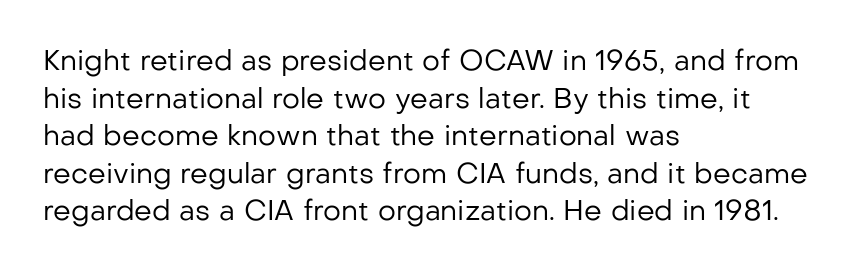
Q: Is the text bold? A: No.
Q: Is the text italic (slanted)? A: No, it is upright.
Q: Is the typeface a serif or a sans-serif typeface? A: Sans-serif.
Q: Is the text underlined? A: No.
Q: How is the paragraph aligned? A: Left-aligned.
Q: Is the spacing between letters normal or unusually wide? A: Normal.
Q: Is the spacing between lines tight, normal or loose? A: Normal.
Q: Width (condensed, normal, or wide)? A: Normal.
Q: Stroke contrast? A: Low.
Q: x-height? A: Medium.
Q: Monospaced? A: No.
